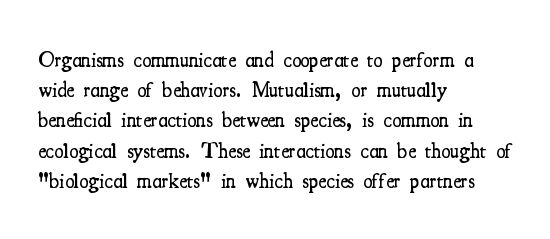
{"italic": "no", "bold": "semi", "underline": "no", "align": "left", "line_spacing": "normal", "line_spacing_ratio": 1.44, "letter_spacing": "normal", "letter_spacing_em": 0.0, "glyph_px": 21}
